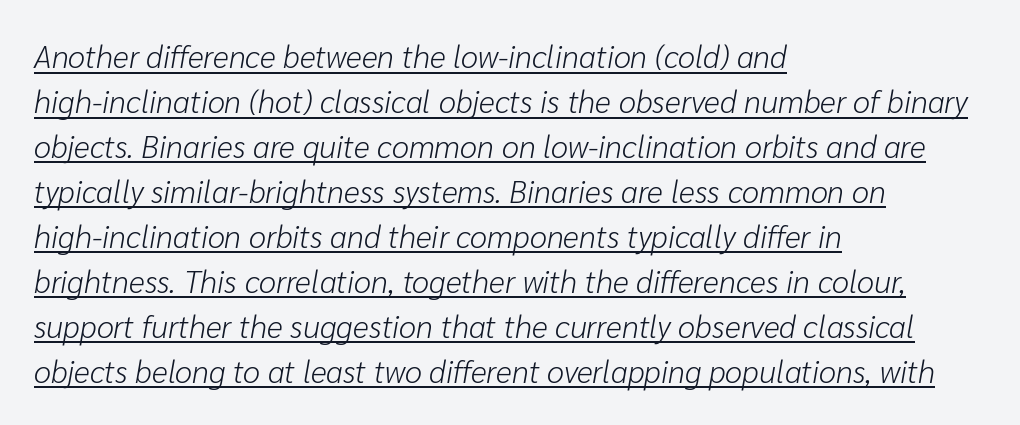
The image shows 31 px light type, italic (leaning right); set left-aligned, normal line spacing (1.45x), normal letter spacing, underlined; low stroke contrast and a medium x-height.
